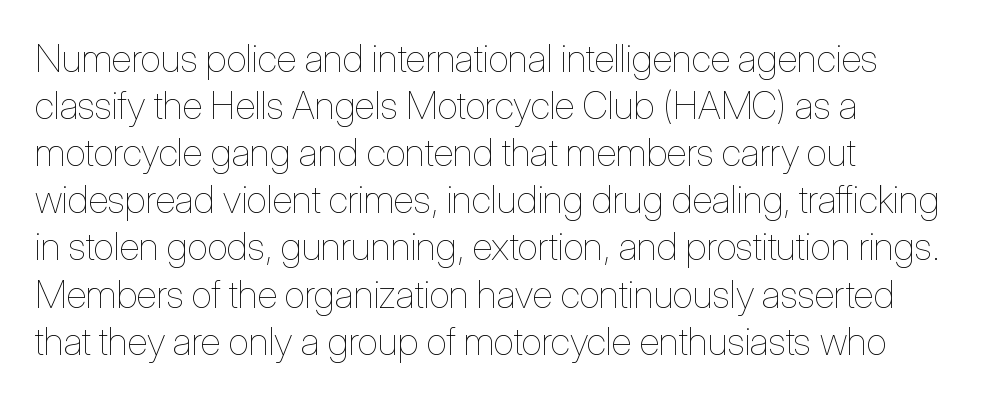
Spacing between characters is what you'd get straight out of the box. The cut favours lightness, reaching ordinary text weight at its darkest. Honestly, there is no underline to notice here at all. These lines are rendered in a variable-pitch font. Casual observation: everything's shoved over to the left.
